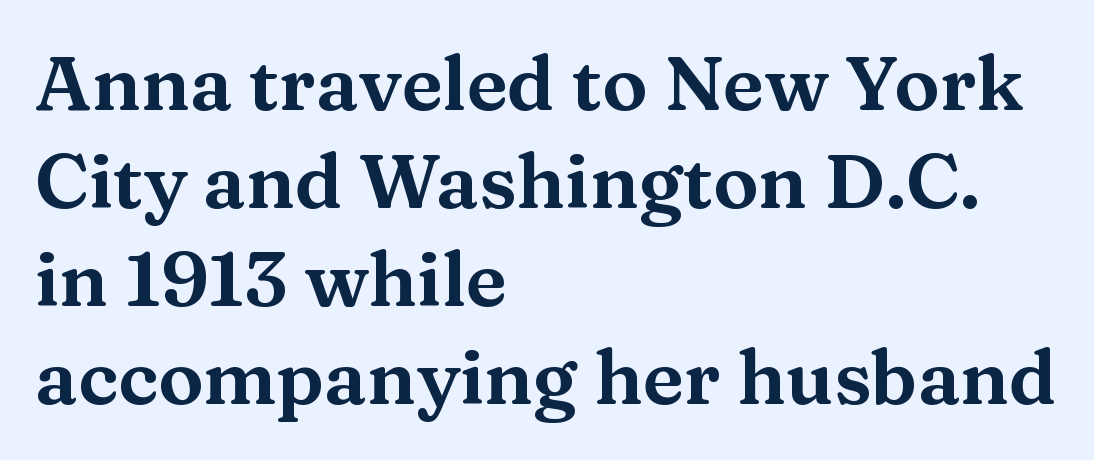
{"serif": "yes", "italic": "no", "width": "wide", "stroke_contrast": "medium", "x_height": "medium", "monospaced": "no", "underline": "no", "align": "left", "line_spacing": "normal", "line_spacing_ratio": 1.29, "letter_spacing": "normal", "letter_spacing_em": 0.0, "glyph_px": 76}
